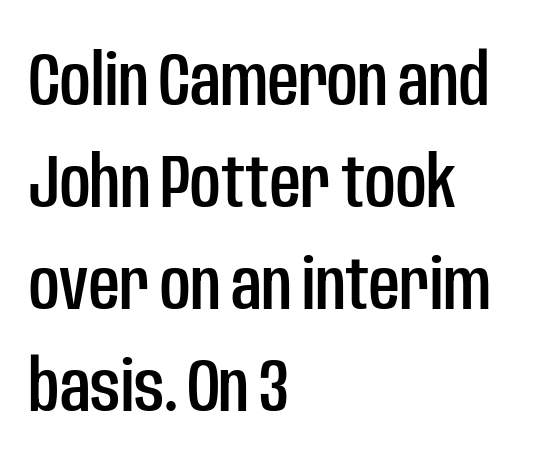
Q: Is the text italic (slanted)? A: No, it is upright.
Q: Is the typeface a serif or a sans-serif typeface? A: Sans-serif.
Q: Is the text underlined? A: No.
Q: How is the paragraph aligned? A: Left-aligned.
Q: Is the spacing between letters normal or unusually wide? A: Normal.
Q: Is the spacing between lines tight, normal or loose? A: Normal.
Q: Width (condensed, normal, or wide)? A: Condensed.
Q: Stroke contrast? A: Low.
Q: x-height? A: Large.
Q: Monospaced? A: No.
